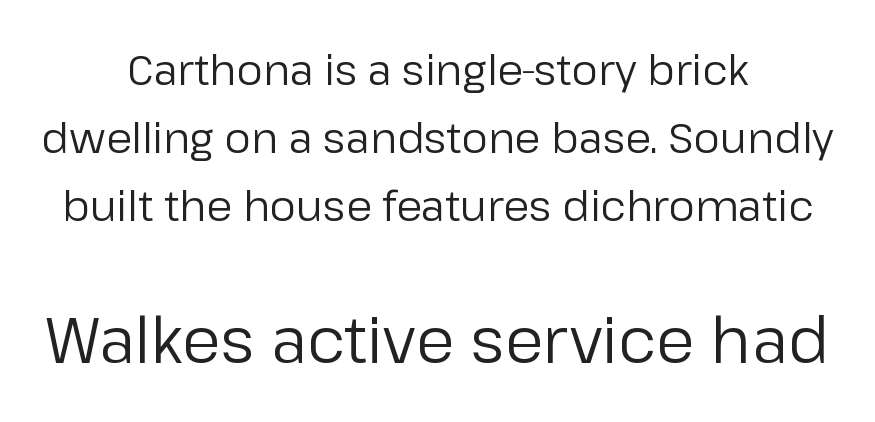
This sample has the flowing, uneven cadence of proportional lettering. Notice how the passage keeps no hard edge, just a central spine. The words here are not underlined. The letters in the lower block stand taller than those in the block above.
